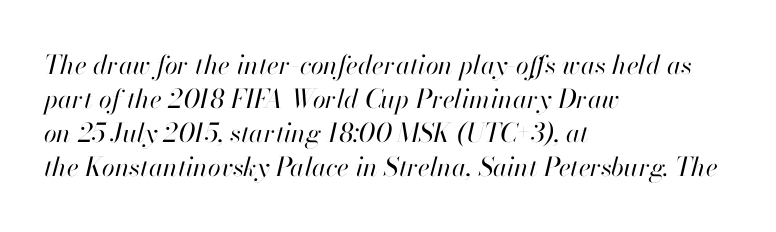
{"italic": "yes", "lean": "right", "slant_degrees": 13, "bold": "no", "underline": "no", "align": "left", "line_spacing": "normal", "line_spacing_ratio": 1.31, "letter_spacing": "normal", "letter_spacing_em": 0.0, "glyph_px": 26}
